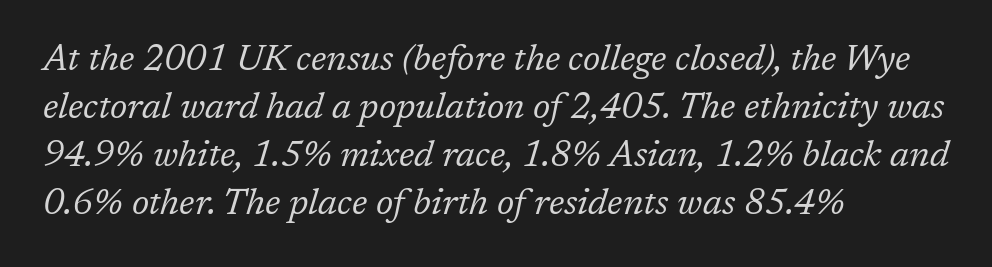
Are there feet on the stems? There are — it's a serif. You could not count columns in this text — the font is proportionally spaced. Horizontal bands of white between lines are of average thickness. These lines keep a tight, regular rhythm from letter to letter. The letters are slanted; this is an italic face.
